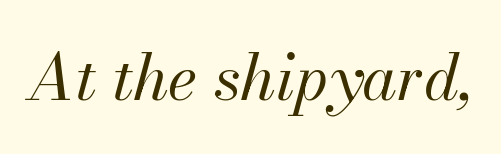
These lines are rendered in a variable-pitch font. Stem width sits at or under what a default text font uses. This rendering leaves character spacing at its baseline value. This sample uses an oblique cut, with every glyph tilted off the vertical. Clear beneath every line of the passage.
